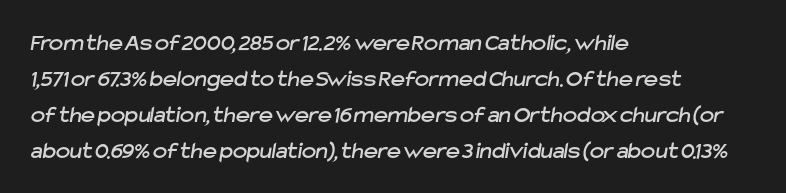
{"underline": "no", "align": "left", "line_spacing": "normal", "line_spacing_ratio": 1.5, "letter_spacing": "normal", "letter_spacing_em": 0.0, "glyph_px": 24}
